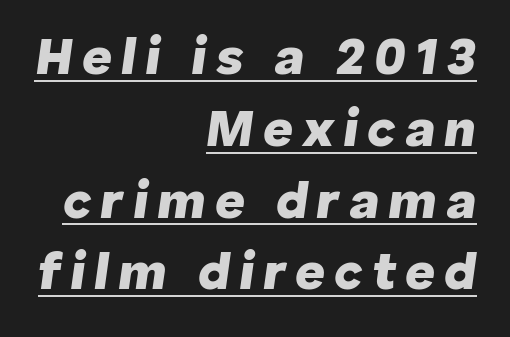
Descenders here cross a horizontal rule under the line. Characters are canted at an angle relative to the baseline's perpendicular. Is the block centered? No — it sits flush against the right margin. Heavy-handed strokes throughout: this text is bold. Is there much room between lines? A standard amount, neither cramped nor airy.
